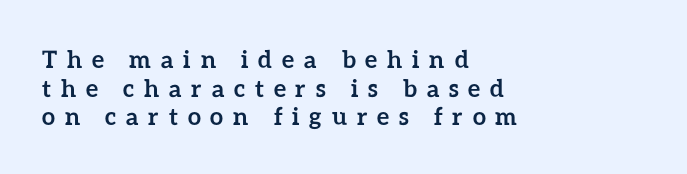
The zone under the glyphs is completely vacant. Is the letter spacing exaggerated? Yes — the characters are pushed far apart. The sample has been set heavy, in full bold. Designer's note — italics off, roman on. The typesetter chose a ragged-right arrangement here.
